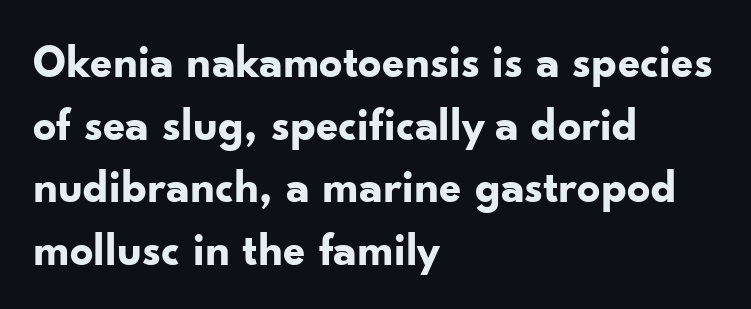
Q: Is the text bold? A: Yes.
Q: Is the text italic (slanted)? A: No, it is upright.
Q: Is the typeface a serif or a sans-serif typeface? A: Sans-serif.
Q: Is the text underlined? A: No.
Q: How is the paragraph aligned? A: Left-aligned.
Q: Is the spacing between letters normal or unusually wide? A: Normal.
Q: Is the spacing between lines tight, normal or loose? A: Normal.
Q: Width (condensed, normal, or wide)? A: Normal.
Q: Stroke contrast? A: Low.
Q: x-height? A: Small.
Q: Monospaced? A: No.
